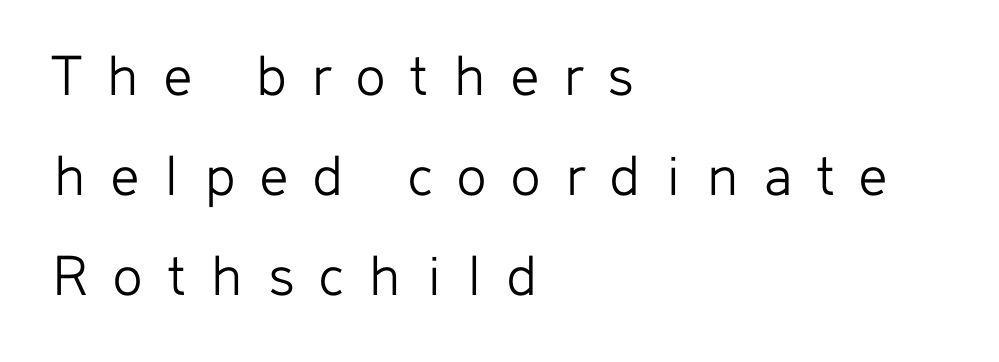
The image shows 62 px light sans-serif type, upright; set left-aligned, normal line spacing (1.61x), unusually wide letter spacing (+0.41 em), not underlined; low stroke contrast and a medium x-height.
